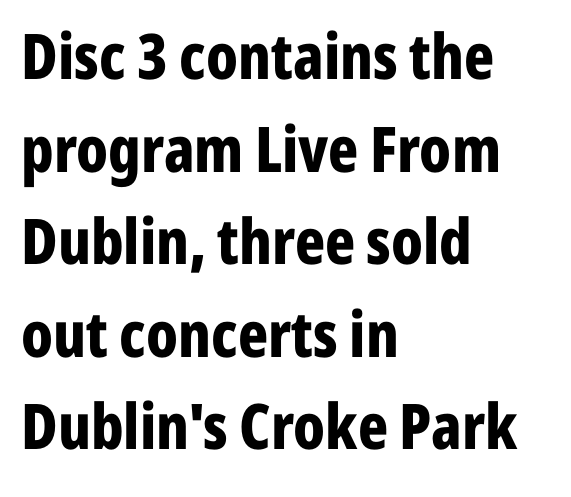
Q: Is the text bold? A: Yes.
Q: Is the text italic (slanted)? A: No, it is upright.
Q: Is the typeface a serif or a sans-serif typeface? A: Sans-serif.
Q: Is the text underlined? A: No.
Q: How is the paragraph aligned? A: Left-aligned.
Q: Is the spacing between letters normal or unusually wide? A: Normal.
Q: Is the spacing between lines tight, normal or loose? A: Normal.
Q: Width (condensed, normal, or wide)? A: Condensed.
Q: Stroke contrast? A: Low.
Q: x-height? A: Medium.
Q: Monospaced? A: No.
